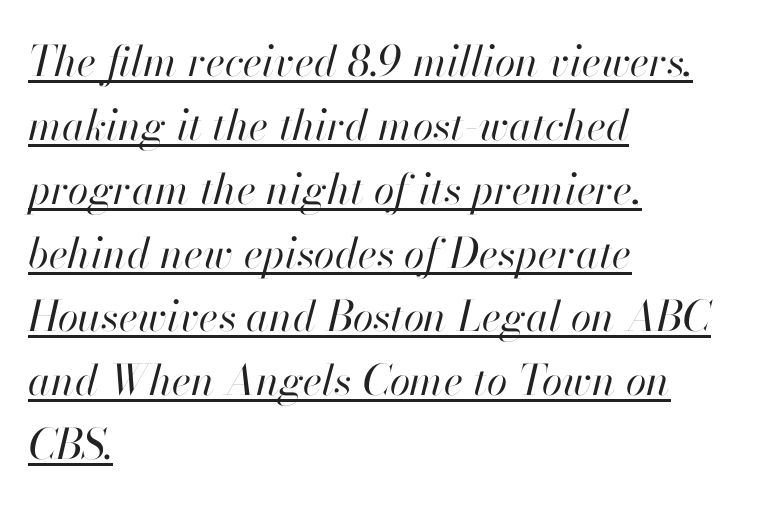
{"italic": "yes", "lean": "right", "slant_degrees": 13, "bold": "no", "weight": "regular", "width": "normal", "stroke_contrast": "high", "x_height": "small", "monospaced": "no", "underline": "yes", "align": "left", "line_spacing": "normal", "line_spacing_ratio": 1.52, "letter_spacing": "normal", "letter_spacing_em": 0.0, "glyph_px": 42}
